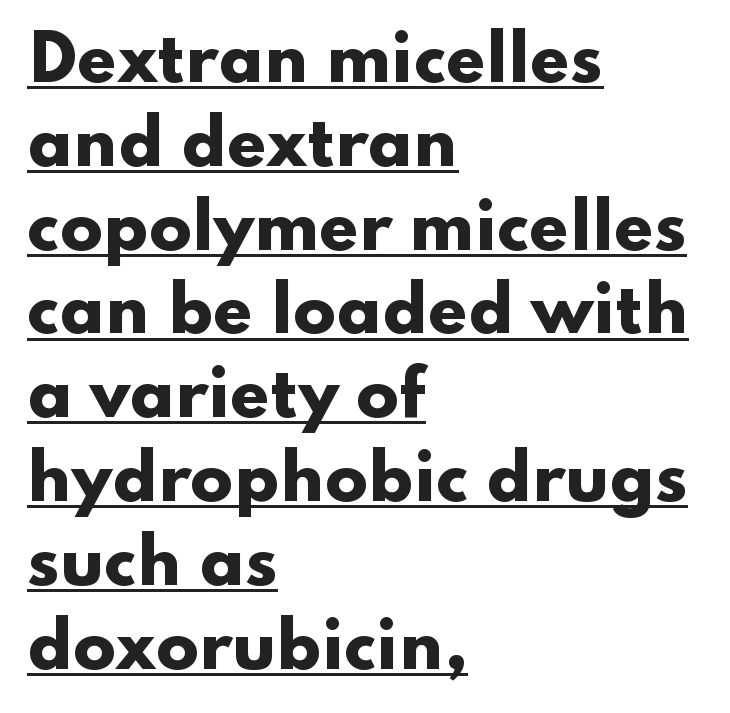
Pretty heavy lettering here — definitely bold. Style check: upright. Visually the block forms a straight wall on the left and a jagged coastline on the right. Is this a fixed-width face? No — the glyphs have proportional, varying widths.
